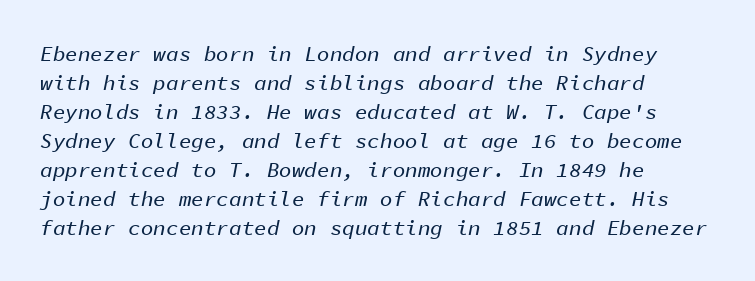
{"italic": "yes", "lean": "right", "slant_degrees": 11, "underline": "no", "align": "left", "line_spacing": "normal", "line_spacing_ratio": 1.38, "letter_spacing": "normal", "letter_spacing_em": 0.0, "glyph_px": 21}
